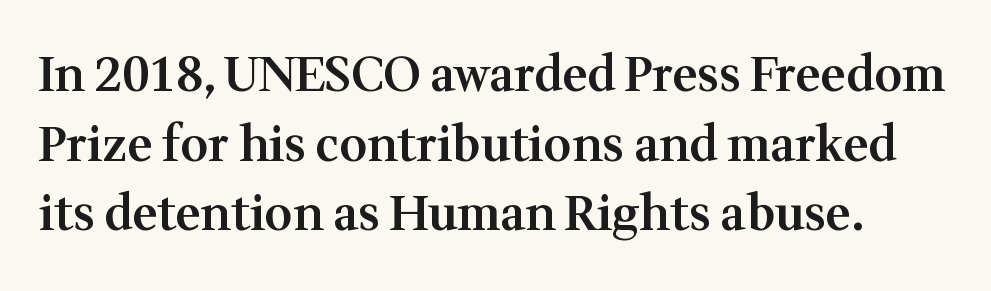
{"serif": "yes", "italic": "no", "bold": "semi", "weight": "semibold", "width": "normal", "stroke_contrast": "medium", "x_height": "medium", "monospaced": "no", "underline": "no", "line_spacing": "normal", "line_spacing_ratio": 1.45, "letter_spacing": "normal", "letter_spacing_em": 0.0, "glyph_px": 48}
